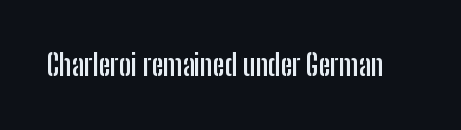
Examine the stroke ends and you'll find no serifs. Quick note: underline off. Stroke thickness is high; the sample reads as a true bold. This sample has the flowing, uneven cadence of proportional lettering. Short note: letters normally spaced. The specimen reads as upright at a glance.
